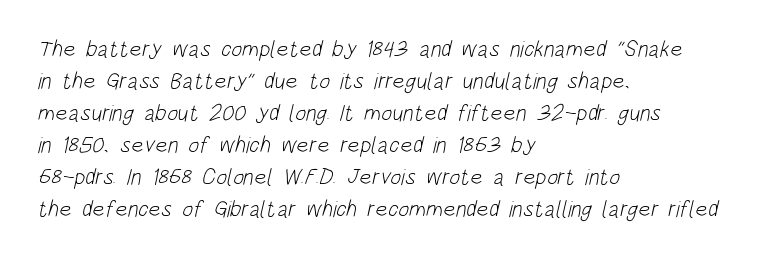
Q: Is the text bold? A: No.
Q: Is the text underlined? A: No.
Q: How is the paragraph aligned? A: Left-aligned.
Q: Is the spacing between letters normal or unusually wide? A: Normal.
Q: Is the spacing between lines tight, normal or loose? A: Normal.
